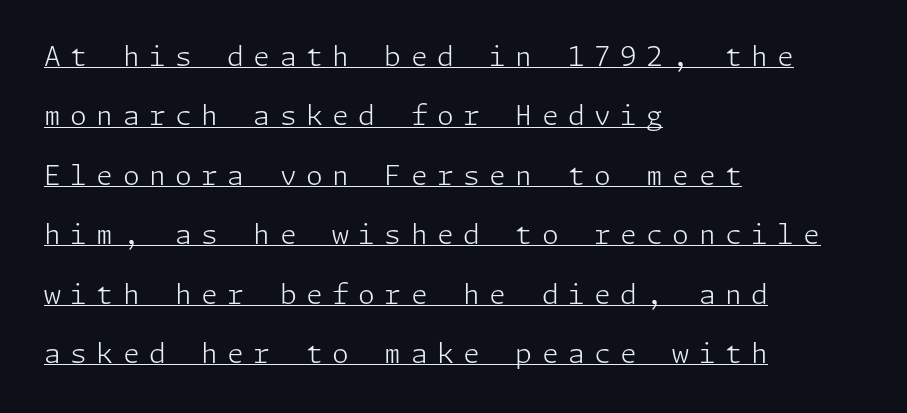
Decoration check: the copy is underlined. Visually the block forms a straight wall on the left and a jagged coastline on the right. Heft: none added — not bold. When letters stand straight like this, we call the style roman or upright.
